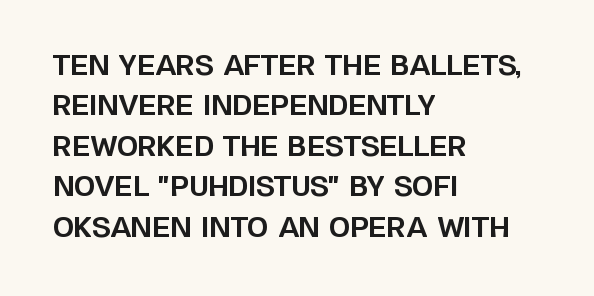
Look at the tracking — it's just the regular setting, nothing added. A classic flush-left, rag-right setting is used for this passage. Lines of text with bare space underneath. The font's upright variant was chosen for this text.
